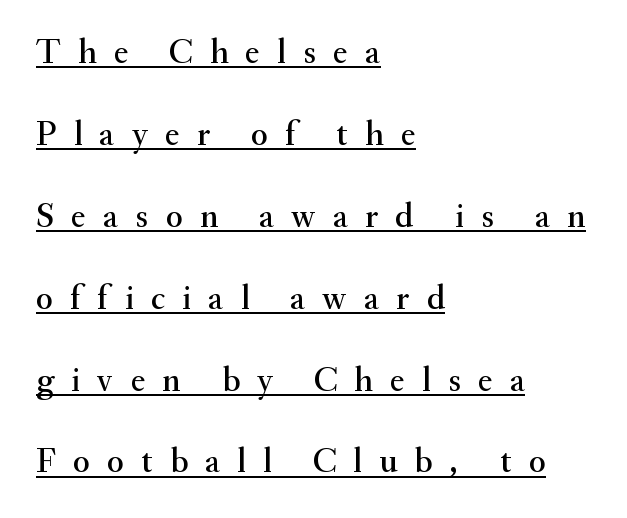
{"serif": "yes", "italic": "no", "width": "normal", "stroke_contrast": "medium", "x_height": "small", "monospaced": "no", "underline": "yes", "align": "left", "line_spacing": "loose", "line_spacing_ratio": 2.34, "letter_spacing": "wide", "letter_spacing_em": 0.49, "glyph_px": 35}
